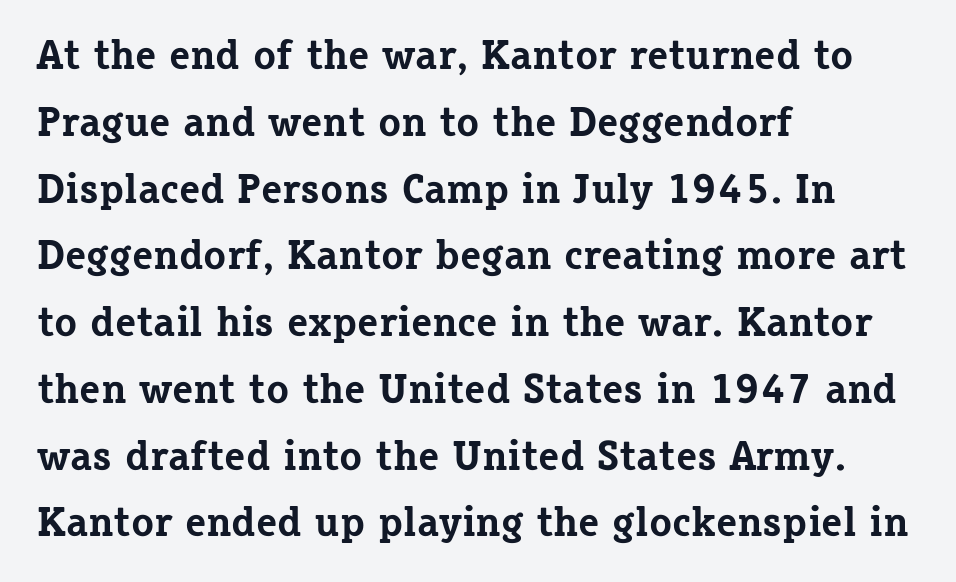
Does the type have serifs? Yes, each stem ends in a small foot. Glyph-to-glyph distance matches everyday printed text. Letters rest on an invisible, unmarked baseline. The letters stand upright; this is a roman face. The rendering uses natural spacing where letterforms have individual widths.
